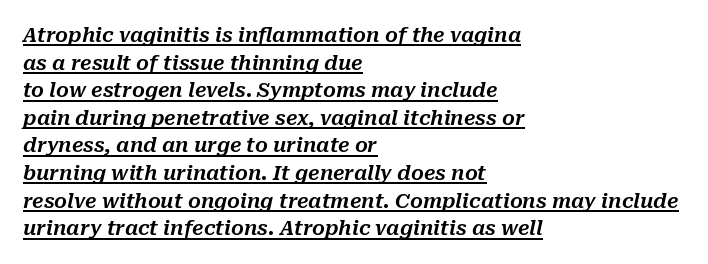
{"italic": "yes", "lean": "right", "slant_degrees": 10, "underline": "yes", "align": "left", "line_spacing": "normal", "line_spacing_ratio": 1.38, "letter_spacing": "normal", "letter_spacing_em": 0.0, "glyph_px": 20}
